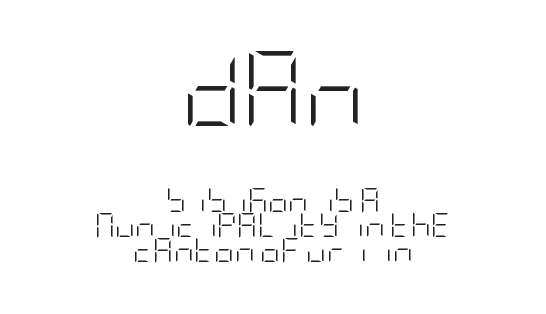
{"serif": "no", "italic": "no", "bold": "no", "weight": "light", "width": "condensed", "stroke_contrast": "low", "x_height": "large", "underline": "no", "align": "center", "line_spacing": "tight", "line_spacing_ratio": 1.01, "letter_spacing": "normal", "letter_spacing_em": 0.0, "larger_block": "first", "size_ratio": 3.0, "glyph_px": 75}
